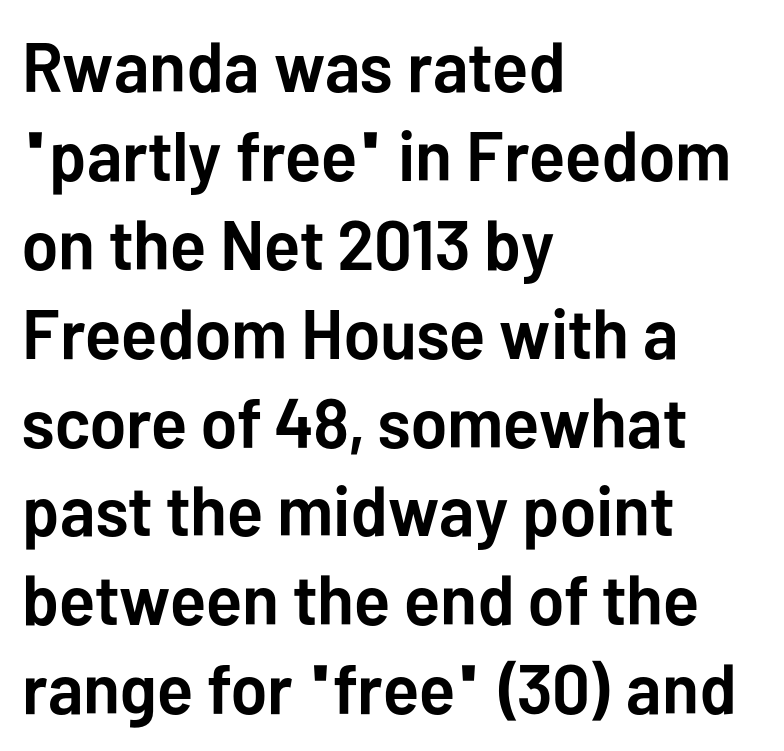
{"serif": "no", "italic": "no", "bold": "yes", "weight": "semibold", "width": "normal", "stroke_contrast": "low", "x_height": "medium", "monospaced": "no", "underline": "no", "align": "left", "line_spacing": "normal", "line_spacing_ratio": 1.27, "letter_spacing": "normal", "letter_spacing_em": 0.0, "glyph_px": 70}
